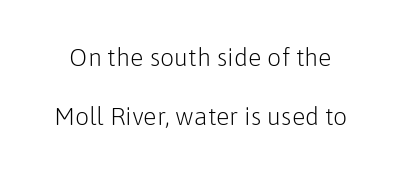
{"italic": "no", "bold": "no", "underline": "no", "line_spacing": "loose", "line_spacing_ratio": 2.35, "letter_spacing": "normal", "letter_spacing_em": 0.0, "glyph_px": 25}
